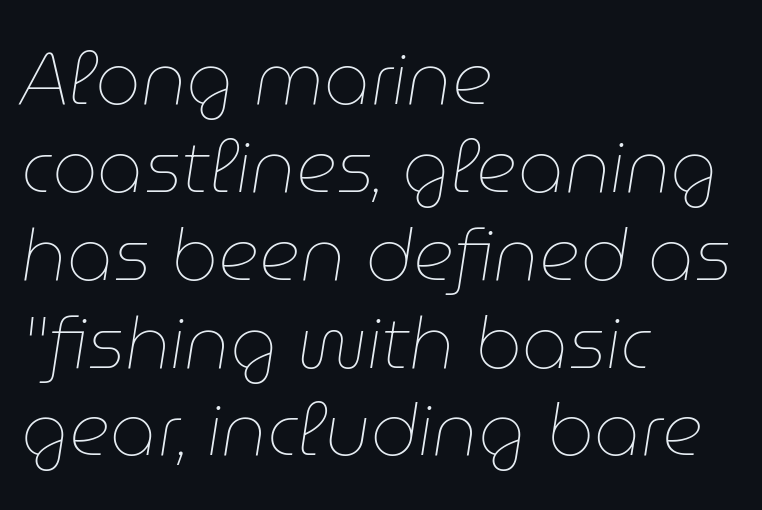
The image shows 72 px thin type, italic (leaning right); set left-aligned, line spacing 1.22x, normal letter spacing, not underlined; low stroke contrast and a medium x-height.
